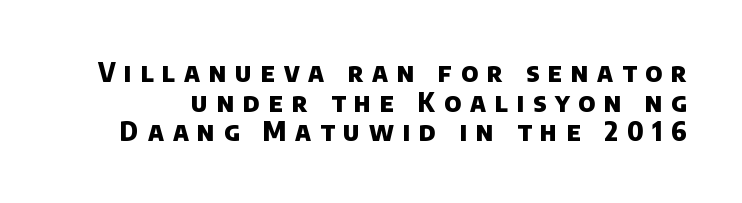
{"bold": "yes", "underline": "no", "line_spacing": "tight", "line_spacing_ratio": 1.14, "letter_spacing": "wide", "letter_spacing_em": 0.34, "glyph_px": 26}
